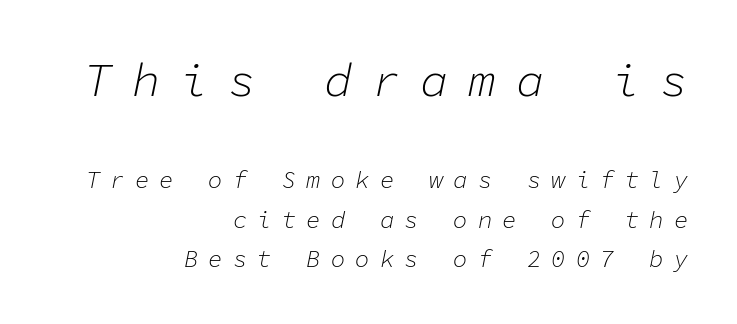
{"italic": "yes", "lean": "right", "slant_degrees": 11, "bold": "no", "weight": "light", "width": "normal", "stroke_contrast": "low", "x_height": "medium", "monospaced": "yes", "underline": "no", "align": "right", "line_spacing": "normal", "line_spacing_ratio": 1.65, "letter_spacing": "wide", "letter_spacing_em": 0.42, "larger_block": "first", "size_ratio": 1.96, "glyph_px": 47}
